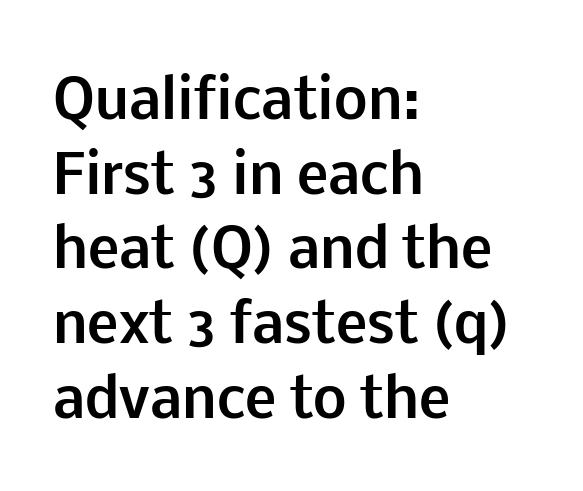
The image shows 53 px bold sans-serif type, upright; set left-aligned, normal line spacing (1.41x), normal letter spacing, not underlined; low stroke contrast and a medium x-height.
